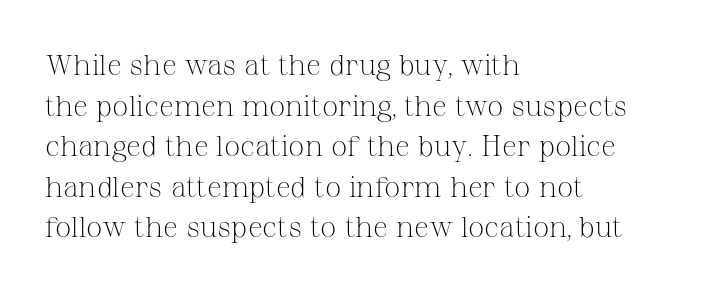
The rendering anchors every line to the left-hand side. Do the letters lean? They stand straight. Note: serifs present on the glyphs. The letters advance in unequal steps, a hallmark of proportional type. The horizontal fit of the characters is conventional and even.
